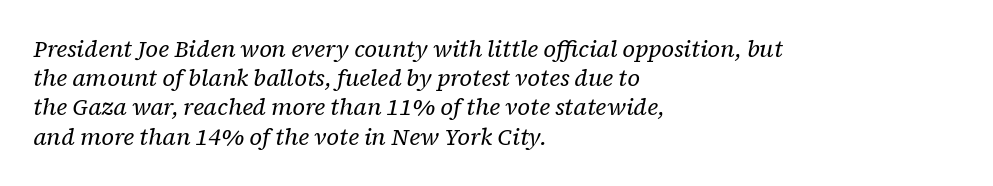
The image shows 23 px text type, italic (leaning right); set left-aligned, normal line spacing (1.27x), normal letter spacing, not underlined.
